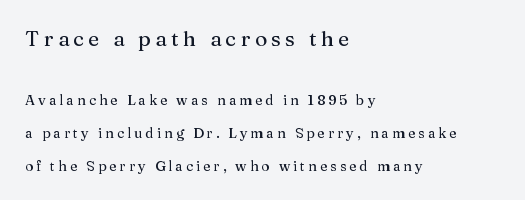
Q: Is the text italic (slanted)? A: No, it is upright.
Q: Is the text underlined? A: No.
Q: How is the paragraph aligned? A: Left-aligned.
Q: Is the spacing between letters normal or unusually wide? A: Unusually wide.
Q: Is the spacing between lines tight, normal or loose? A: Loose.
Q: Which block of text is set in a larger size, the first (top) or the second (bottom)? A: The first (top) one.
